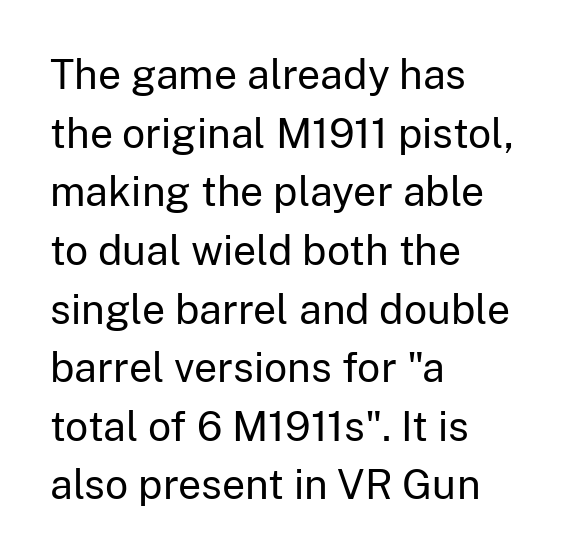
{"serif": "no", "italic": "no", "bold": "no", "weight": "regular", "width": "normal", "stroke_contrast": "low", "x_height": "medium", "monospaced": "no", "underline": "no", "align": "left", "line_spacing": "normal", "line_spacing_ratio": 1.43, "letter_spacing": "normal", "letter_spacing_em": 0.0, "glyph_px": 41}
